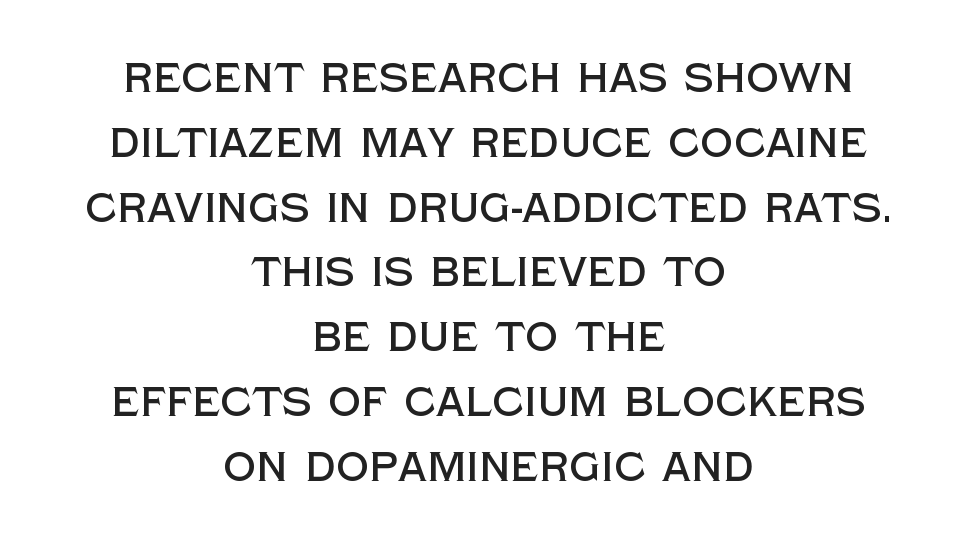
Notice how descenders clear the ascenders below comfortably — that's standard leading. Unlike a traditional serif, this face leaves its strokes unadorned. Each row of text sits above clean, open space. Spacing verdict: proportional, widths tailored to each character. Centered paragraph, ragged on both sides. Posture: upright roman.
